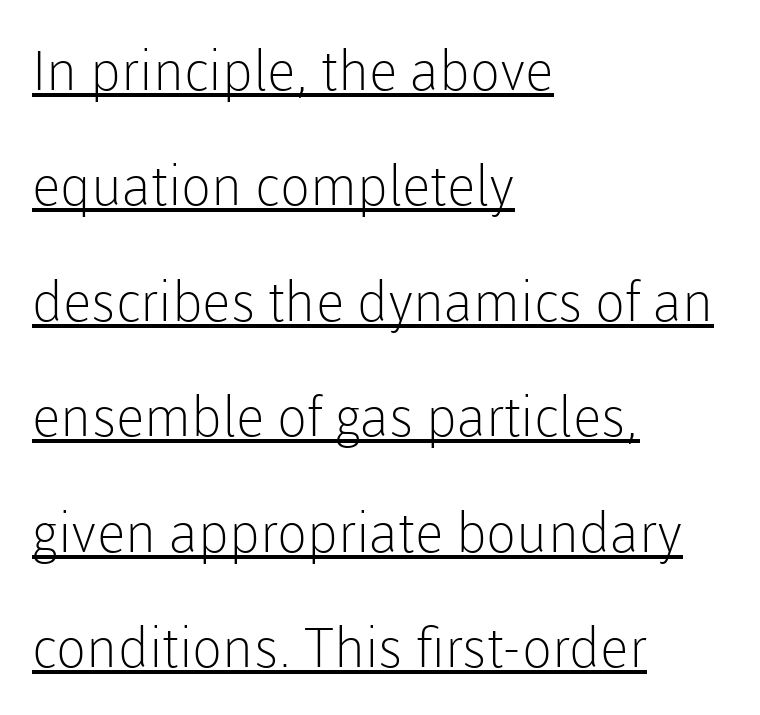
The image shows 55 px light sans-serif type, upright; set left-aligned, loose line spacing (2.1x), normal letter spacing, underlined; low stroke contrast and a medium x-height.
